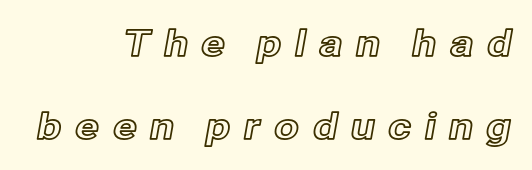
Here the designer chose a conventional face with non-uniform glyph widths. A flush-right, rag-left setting is used for this passage. Tracking value appears strongly positive — letters spread wide. Vertically, the passage feels expansive, rows floating well apart. Lines of text with bare space underneath.
